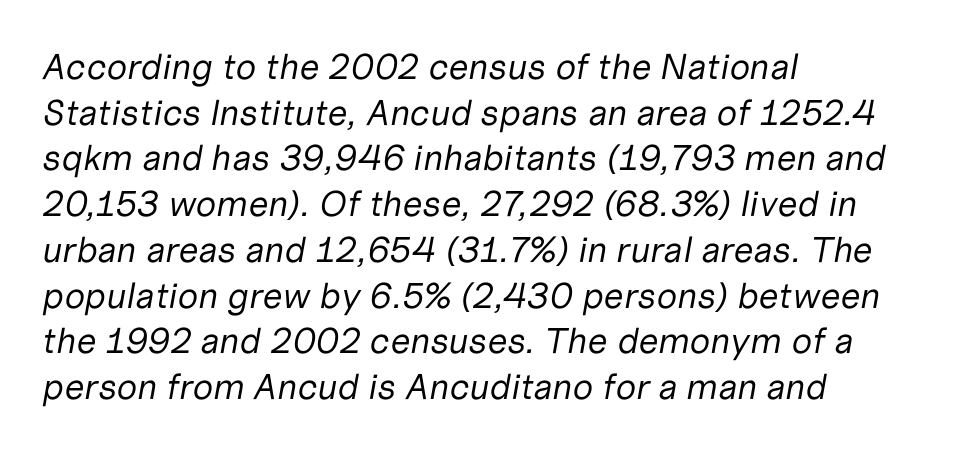
Q: Is the text bold? A: No.
Q: Is the text italic (slanted)? A: Yes, it leans right by about 10 degrees.
Q: Is the text underlined? A: No.
Q: How is the paragraph aligned? A: Left-aligned.
Q: Is the spacing between letters normal or unusually wide? A: Normal.
Q: Is the spacing between lines tight, normal or loose? A: Normal.
Q: Width (condensed, normal, or wide)? A: Normal.
Q: Stroke contrast? A: Low.
Q: x-height? A: Medium.
Q: Monospaced? A: No.
